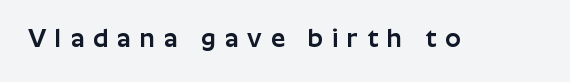
Q: Is the text italic (slanted)? A: No, it is upright.
Q: Is the text underlined? A: No.
Q: Is the spacing between letters normal or unusually wide? A: Unusually wide.
